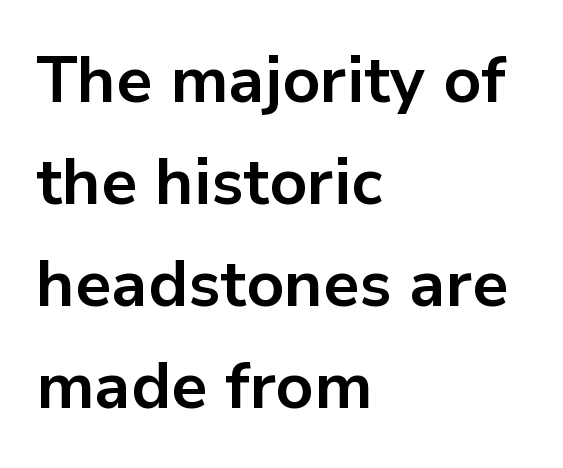
The strokes are fattened all the way to bold. Every row of glyphs begins at an identical x-position on the left. Ascenders rise straight up at ninety degrees. The characters display no serif detailing; their extremities are plain. Has an underline been added? It has not. The rows are spaced the way most documents space them.
